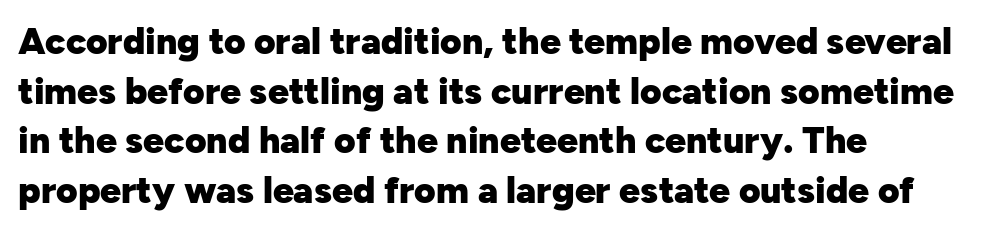
Between one letter and the next there's only the usual sliver of space. Normally led — the rows are evenly, conventionally spaced. The space beneath each line is pristine and unruled. This sample uses a sans-serif face. Here the designer chose a conventional face with non-uniform glyph widths.
